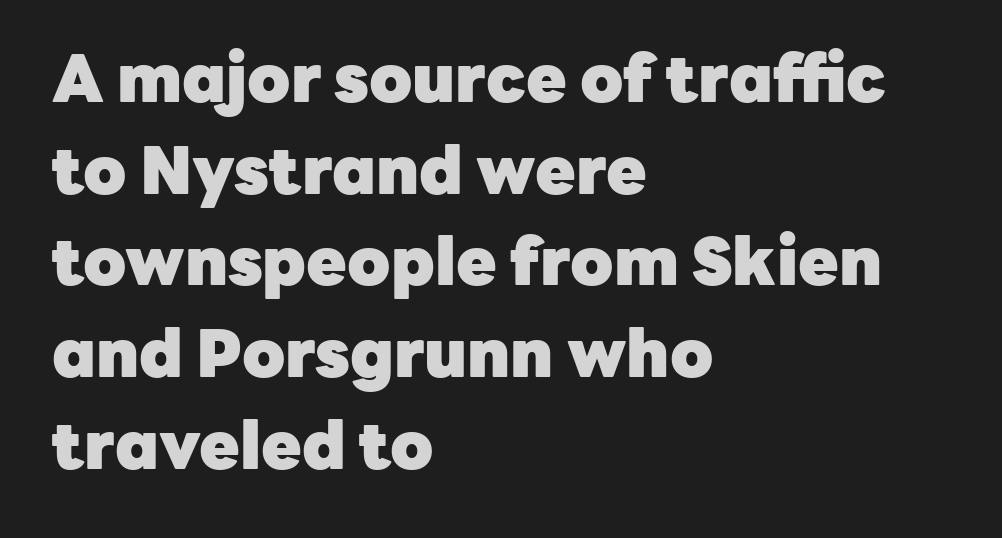
{"serif": "no", "italic": "no", "bold": "yes", "weight": "heavy", "width": "normal", "stroke_contrast": "low", "x_height": "medium", "monospaced": "no", "underline": "no", "align": "left", "line_spacing": "normal", "line_spacing_ratio": 1.39, "letter_spacing": "normal", "letter_spacing_em": 0.0, "glyph_px": 66}
